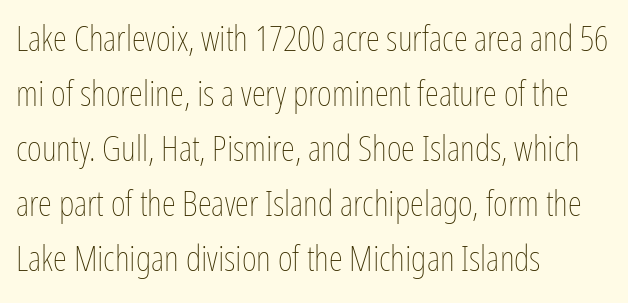
The space directly below the letters is spotless. A light-to-regular cut is what we see here. The face used here is proportionally spaced, like ordinary book or web type. The passage is arranged the way most books set body copy — flush left. Nobody touched the tracking dial on this one.
